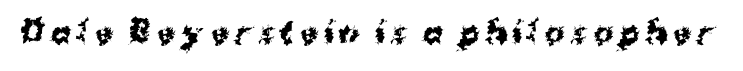
The glyphs are unaccompanied by any horizontal stroke below them. Check where the strokes stop: nothing finishes them off — pure sans. This sample has the flowing, uneven cadence of proportional lettering.
